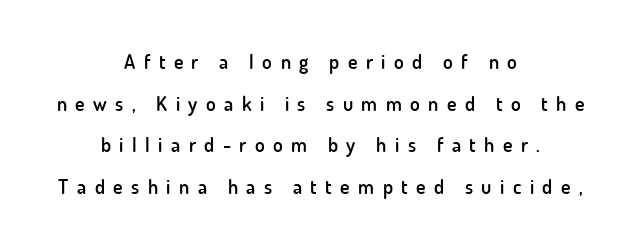
The image shows 20 px text type, upright; set centered, loose line spacing (2.08x), unusually wide letter spacing (+0.42 em), not underlined.
